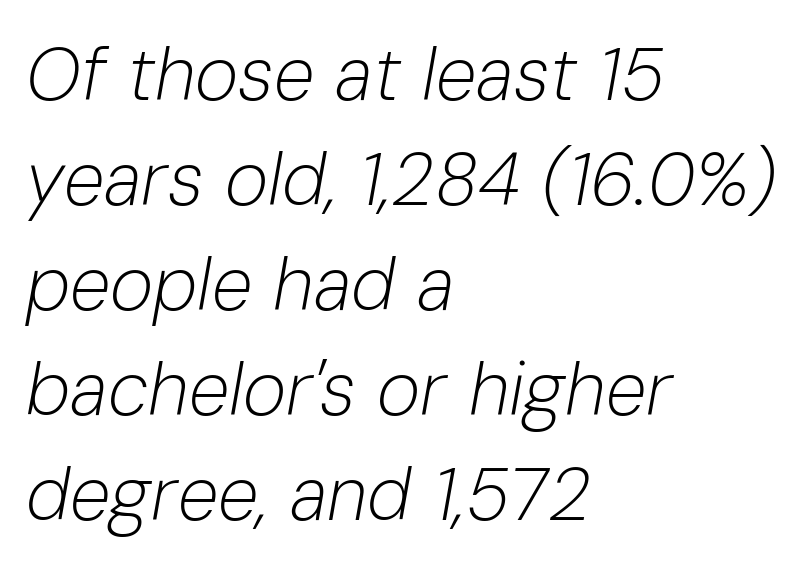
Is this a fixed-width face? No — the glyphs have proportional, varying widths. Characters are canted at an angle relative to the baseline's perpendicular. Which margin do the lines hug? The left one — the right edge is uneven. The passage shown stacks its lines at a standard gap.
